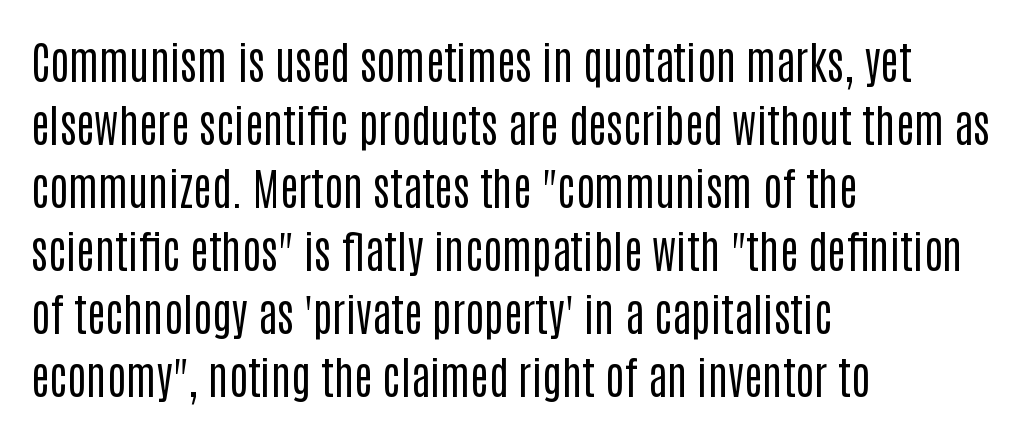
{"serif": "no", "italic": "no", "bold": "no", "weight": "regular", "width": "condensed", "stroke_contrast": "low", "x_height": "large", "monospaced": "no", "underline": "no", "align": "left", "line_spacing": "normal", "line_spacing_ratio": 1.43, "letter_spacing": "normal", "letter_spacing_em": 0.0, "glyph_px": 44}
